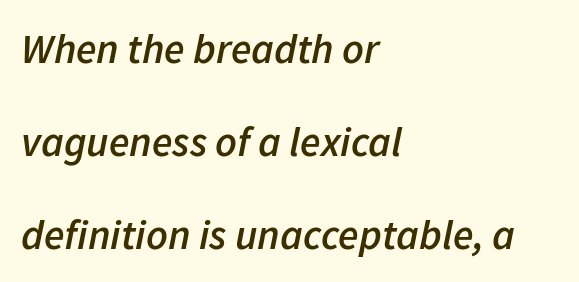
The rendering keeps characters at their native spacing. You could fit nearly another row in the gap between these rows. How heavy is the stroke? Medium-heavy — a semibold, shy of bold. The specimen omits any rule beneath the text block's lines. Do the characters align in a grid? No, the font is proportional.
